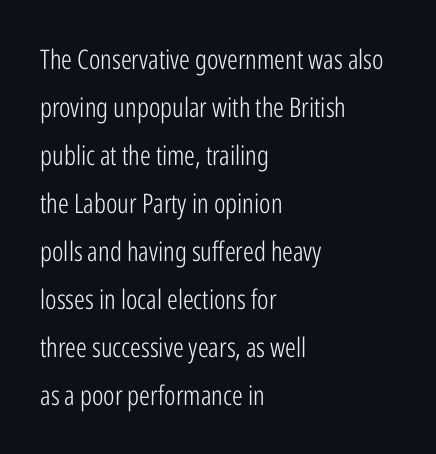
{"italic": "no", "bold": "no", "underline": "no", "align": "left", "line_spacing_ratio": 1.78, "letter_spacing": "normal", "letter_spacing_em": 0.0, "glyph_px": 27}
